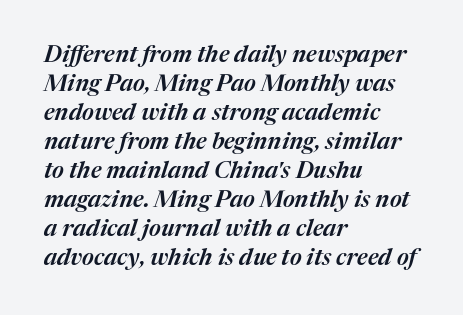
Reading down the column, the eye jumps a familiar distance to each next line. Each row of text sits above clean, open space. No extra tracking has been applied to these lines. The axis of the letterforms is tilted away from vertical. The setting favours the left margin, as ordinary paragraphs usually do.
